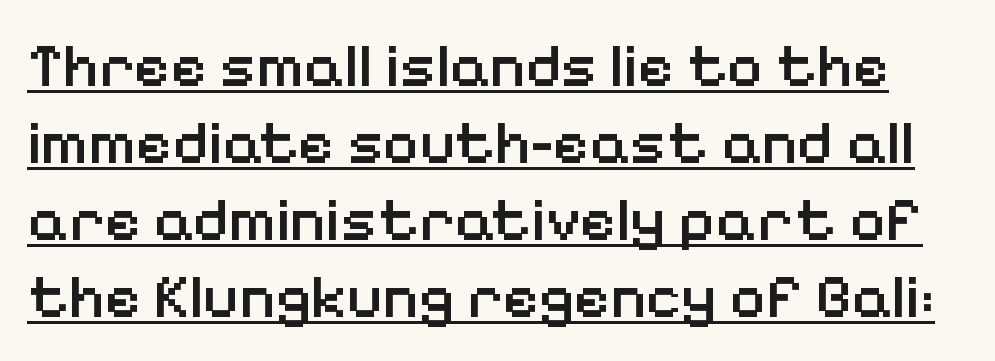
The image shows 62 px semibold sans-serif type, upright; set line spacing 1.24x, normal letter spacing, underlined; low stroke contrast and a medium x-height.
